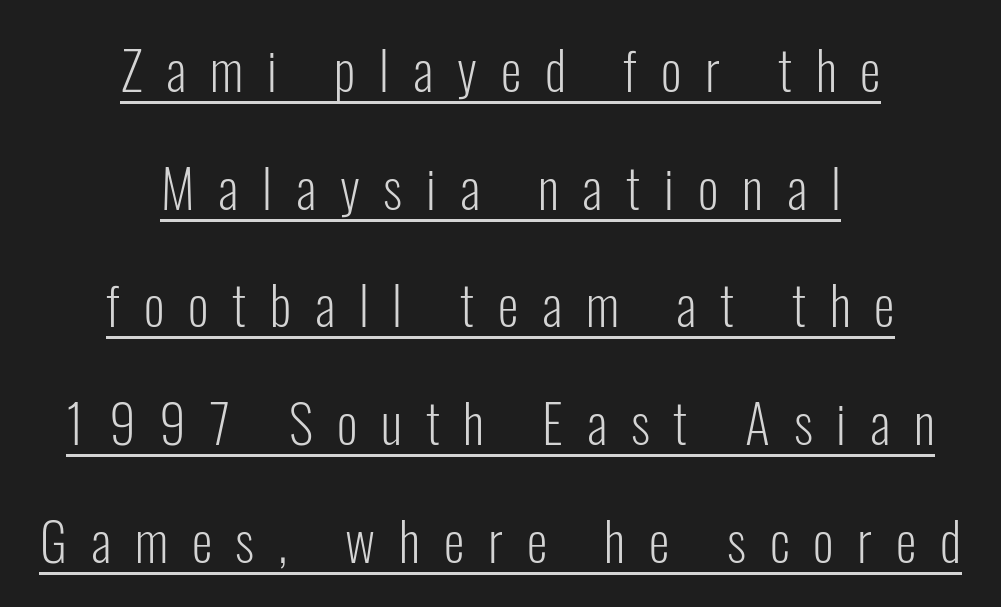
Varying glyph widths throughout — classic text-font behaviour. The rendering shows plain stroke endings on the letterforms — a sans-serif design. The tracking jumps out immediately: characters are airy and widely separated. Each line is balanced around a shared central axis.
